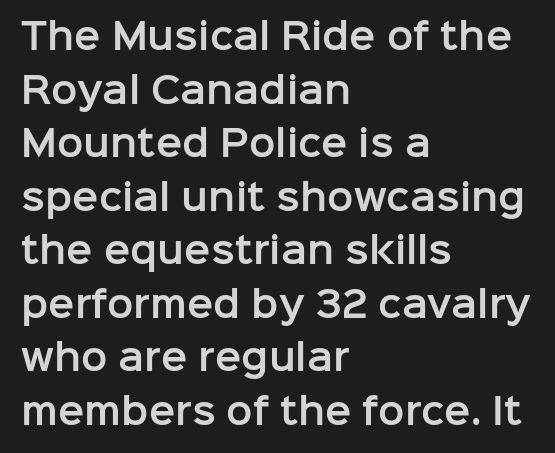
{"serif": "no", "italic": "no", "width": "normal", "stroke_contrast": "low", "x_height": "medium", "monospaced": "no", "underline": "no", "align": "left", "line_spacing": "normal", "line_spacing_ratio": 1.53, "letter_spacing": "normal", "letter_spacing_em": 0.0, "glyph_px": 35}
